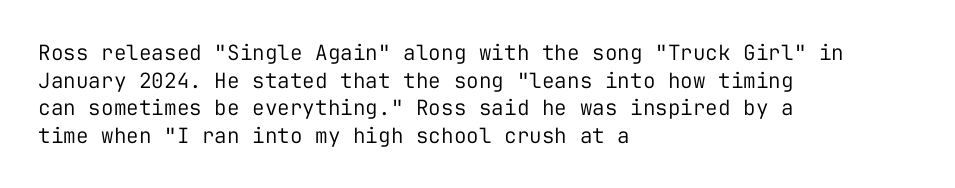
{"italic": "no", "bold": "no", "underline": "no", "align": "left", "line_spacing": "normal", "line_spacing_ratio": 1.31, "letter_spacing": "normal", "letter_spacing_em": 0.0, "glyph_px": 21}
